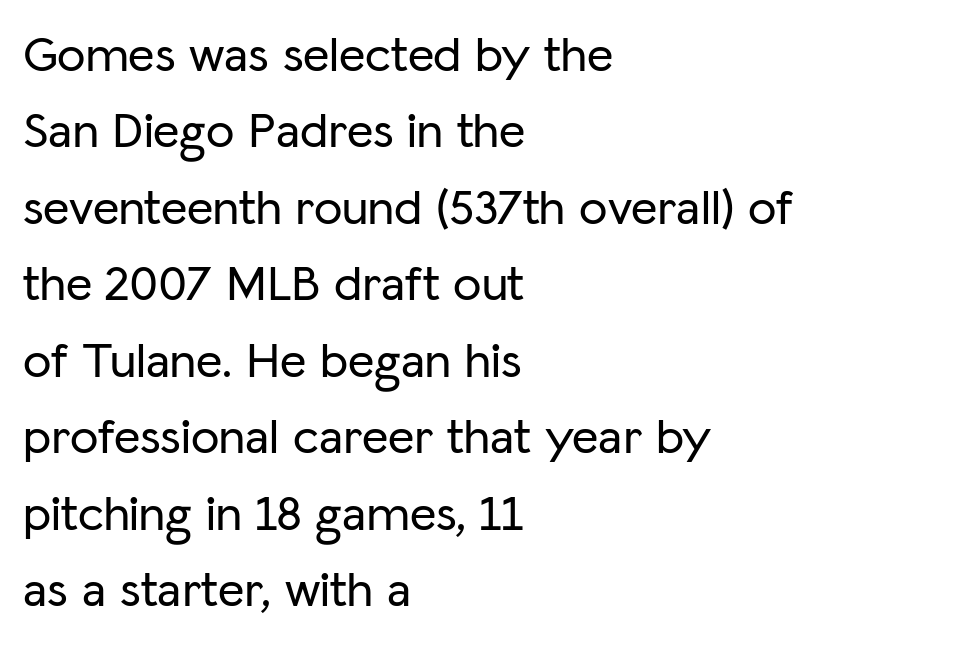
The image shows 51 px sans-serif type, upright; set left-aligned, normal line spacing (1.5x), normal letter spacing, not underlined; low stroke contrast and a medium x-height.
